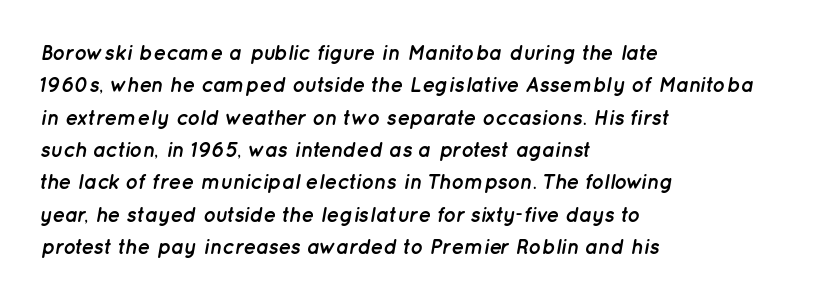
Designer's note — italics engaged. Each line starts at the same left margin while the right side varies. The space directly below the letters is spotless. The passage shown has conventional tracking throughout. Reading down the column, the eye jumps a familiar distance to each next line. The passage shown is emphatically bold.
